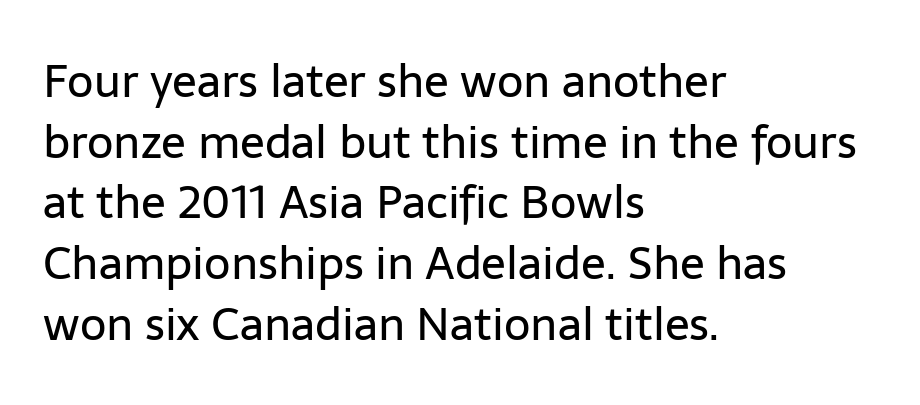
The image shows 46 px regular-weight sans-serif type, upright; set left-aligned, normal line spacing (1.32x), normal letter spacing, not underlined; low stroke contrast and a medium x-height.
